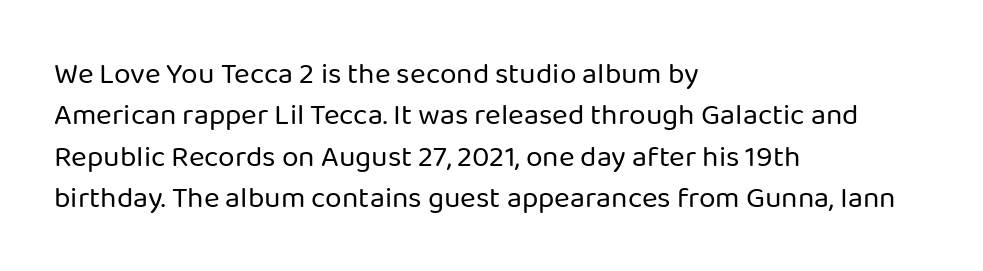
{"serif": "no", "italic": "no", "bold": "no", "weight": "regular", "width": "normal", "stroke_contrast": "low", "x_height": "medium", "monospaced": "no", "underline": "no", "align": "left", "line_spacing": "normal", "line_spacing_ratio": 1.38, "letter_spacing": "normal", "letter_spacing_em": 0.0, "glyph_px": 30}
